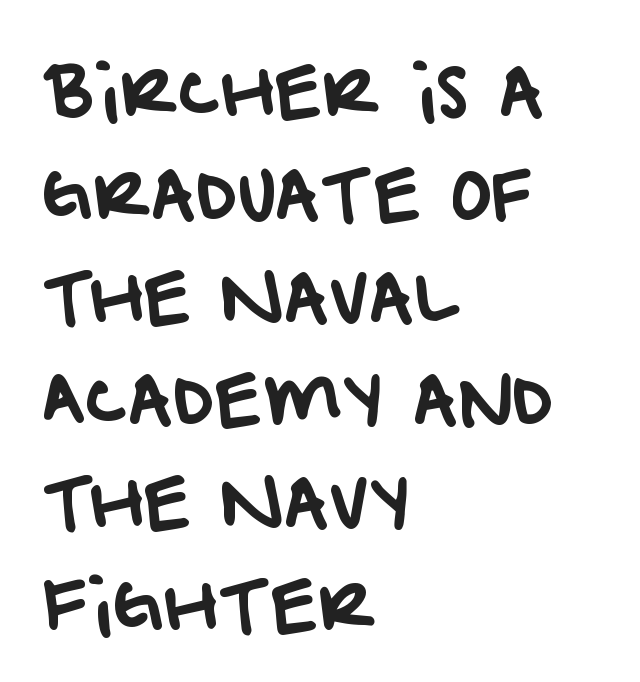
The image shows 69 px sans-serif type; set left-aligned, normal line spacing (1.49x), normal letter spacing, not underlined; low stroke contrast and a large x-height.
